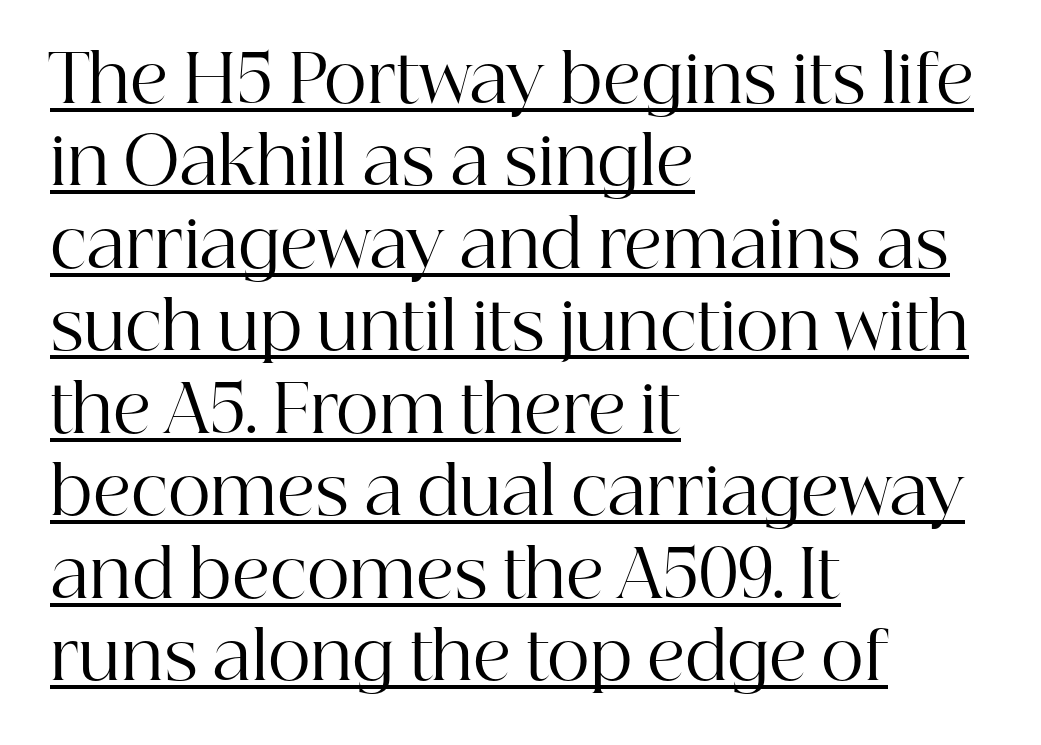
{"serif": "yes", "italic": "no", "bold": "no", "weight": "regular", "width": "normal", "stroke_contrast": "high", "x_height": "medium", "monospaced": "no", "underline": "yes", "align": "left", "line_spacing": "normal", "line_spacing_ratio": 1.25, "letter_spacing": "normal", "letter_spacing_em": 0.0, "glyph_px": 66}
